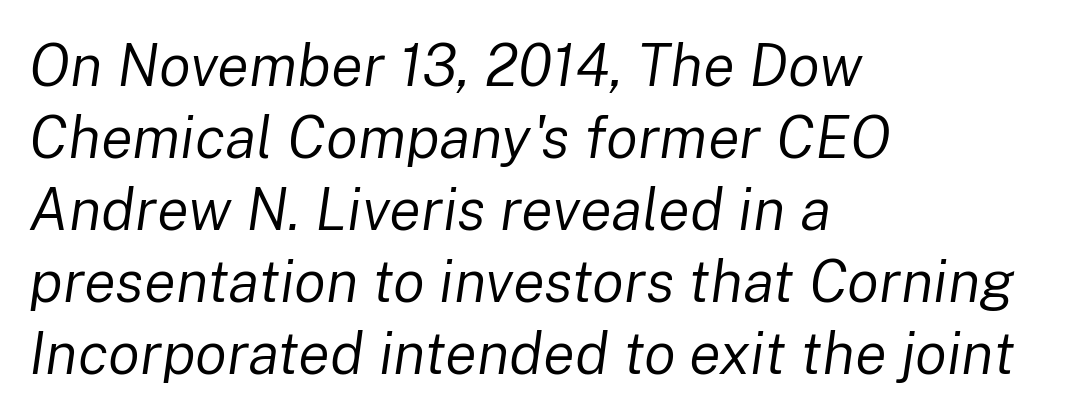
{"italic": "yes", "lean": "right", "slant_degrees": 8, "bold": "no", "weight": "regular", "width": "normal", "stroke_contrast": "low", "x_height": "medium", "monospaced": "no", "underline": "no", "align": "left", "line_spacing_ratio": 1.22, "letter_spacing": "normal", "letter_spacing_em": 0.0, "glyph_px": 59}
